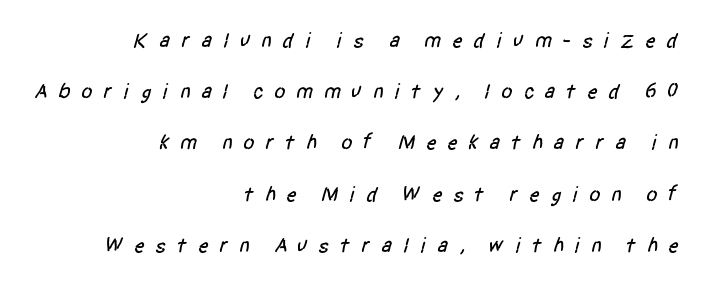
{"underline": "no", "align": "right", "line_spacing": "loose", "line_spacing_ratio": 2.44, "letter_spacing": "wide", "letter_spacing_em": 0.48, "glyph_px": 21}
